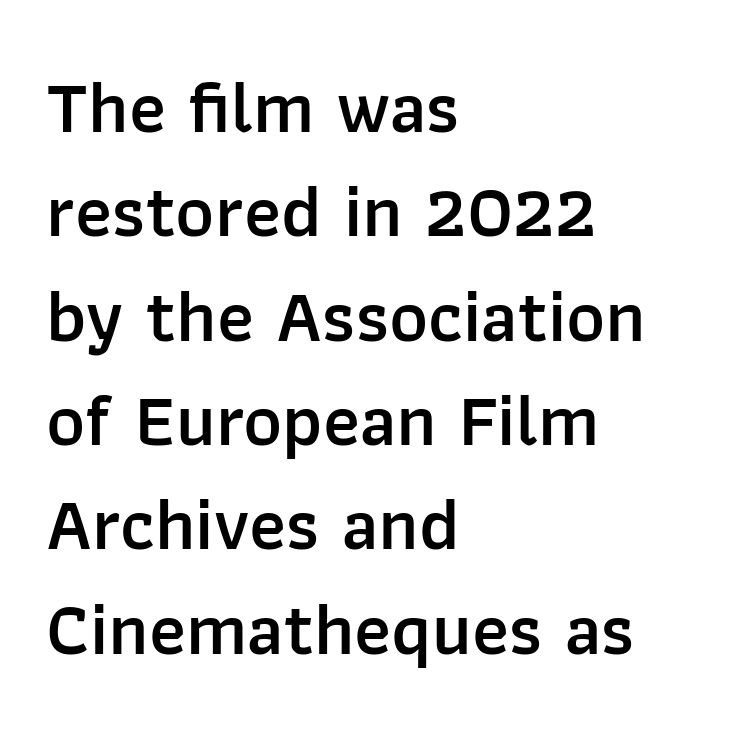
Q: Is the text bold? A: Semi-bold.
Q: Is the text italic (slanted)? A: No, it is upright.
Q: Is the typeface a serif or a sans-serif typeface? A: Sans-serif.
Q: Is the text underlined? A: No.
Q: How is the paragraph aligned? A: Left-aligned.
Q: Is the spacing between letters normal or unusually wide? A: Normal.
Q: Is the spacing between lines tight, normal or loose? A: Normal.
Q: Width (condensed, normal, or wide)? A: Normal.
Q: Stroke contrast? A: Low.
Q: x-height? A: Medium.
Q: Monospaced? A: No.
